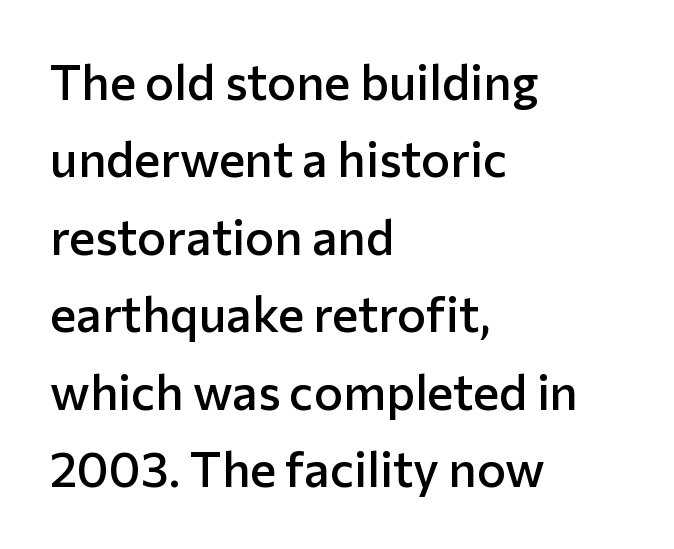
There is no visible air inserted between adjacent glyphs. It's the straight-up-and-down kind of type. Spacing verdict: proportional, widths tailored to each character. This rendering uses left alignment, leaving the right contour irregular. The passage shown is typeset with a sans-serif family.
